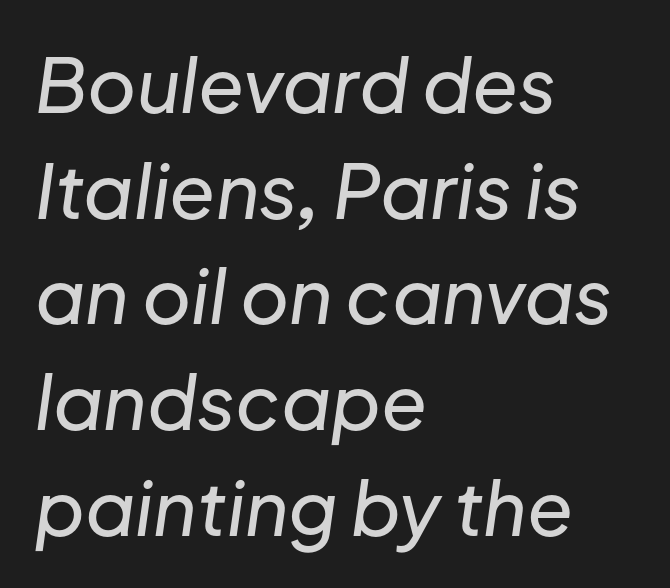
A typesetter would mark this as italic. Lines of text with bare space underneath. The type is set solid horizontally, with unmodified tracking. The rendering uses a moderate line-height, typical for paragraphs.
